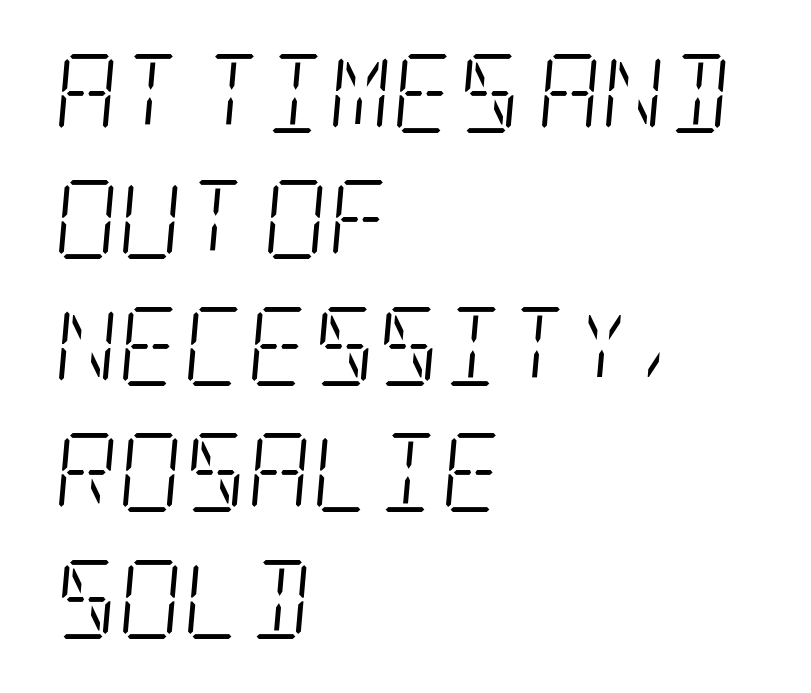
The image shows 79 px light, condensed serif type, italic (leaning right); set left-aligned, normal line spacing (1.6x), normal letter spacing, not underlined; low stroke contrast and a large x-height.
